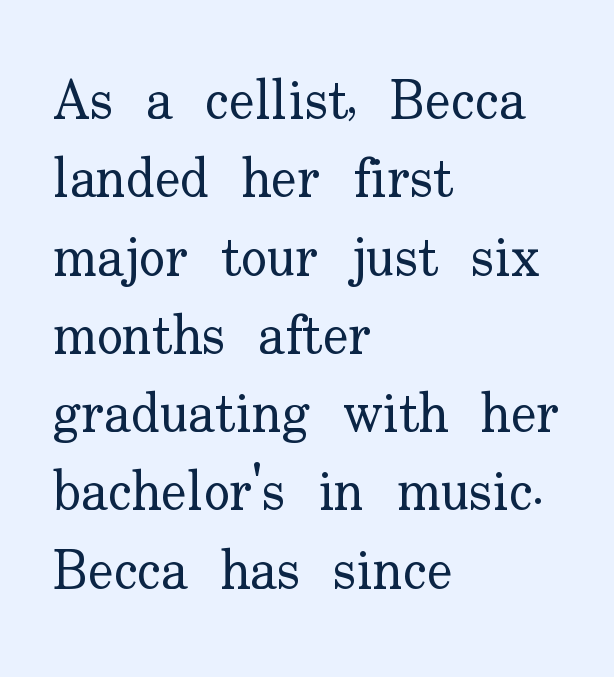
The designer left line spacing at the default. The cut favours lightness, reaching ordinary text weight at its darkest. Underlining? Definitely not there. Typeset ragged right — the left edge is the straight one.
